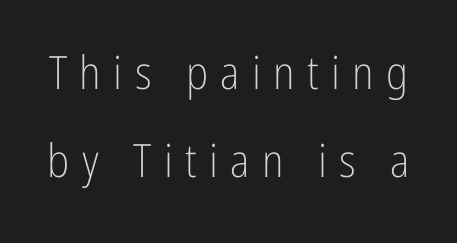
Q: Is the text bold? A: No.
Q: Is the text italic (slanted)? A: No, it is upright.
Q: Is the typeface a serif or a sans-serif typeface? A: Sans-serif.
Q: Is the text underlined? A: No.
Q: Is the spacing between letters normal or unusually wide? A: Unusually wide.
Q: Is the spacing between lines tight, normal or loose? A: Loose.
Q: Width (condensed, normal, or wide)? A: Condensed.
Q: Stroke contrast? A: Low.
Q: x-height? A: Medium.
Q: Monospaced? A: No.
